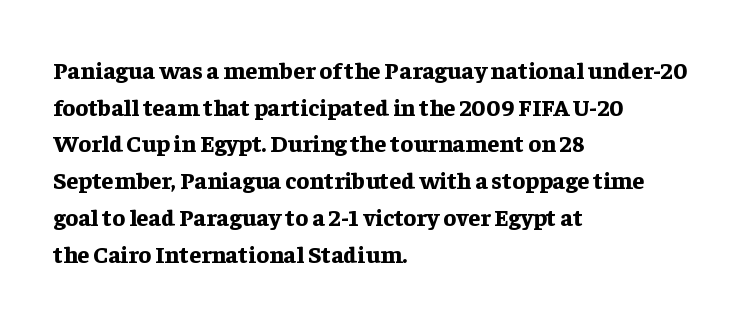
A typesetter would call this zero additional tracking. The letters stand upright; this is a roman face. Regular leading. The passage is arranged the way most books set body copy — flush left. Rule under the text: the space is simply empty. Strokes here are thick enough to call this a true bold.
